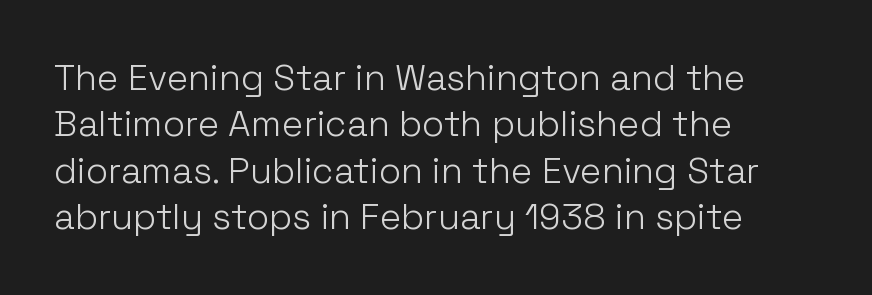
Q: Is the text bold? A: No.
Q: Is the text italic (slanted)? A: No, it is upright.
Q: Is the typeface a serif or a sans-serif typeface? A: Sans-serif.
Q: Is the text underlined? A: No.
Q: How is the paragraph aligned? A: Left-aligned.
Q: Is the spacing between letters normal or unusually wide? A: Normal.
Q: Is the spacing between lines tight, normal or loose? A: Normal.
Q: Width (condensed, normal, or wide)? A: Normal.
Q: Stroke contrast? A: Low.
Q: x-height? A: Medium.
Q: Monospaced? A: No.
